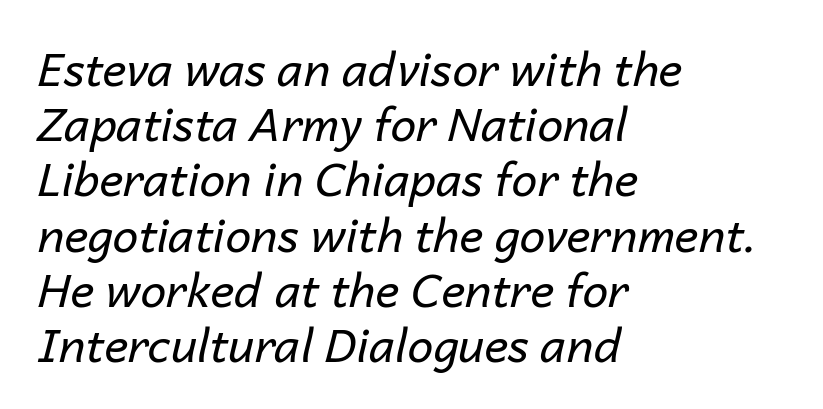
{"italic": "yes", "lean": "right", "slant_degrees": 14, "bold": "no", "weight": "regular", "width": "normal", "stroke_contrast": "low", "x_height": "medium", "monospaced": "no", "underline": "no", "align": "left", "line_spacing_ratio": 1.2, "letter_spacing": "normal", "letter_spacing_em": 0.0, "glyph_px": 46}
